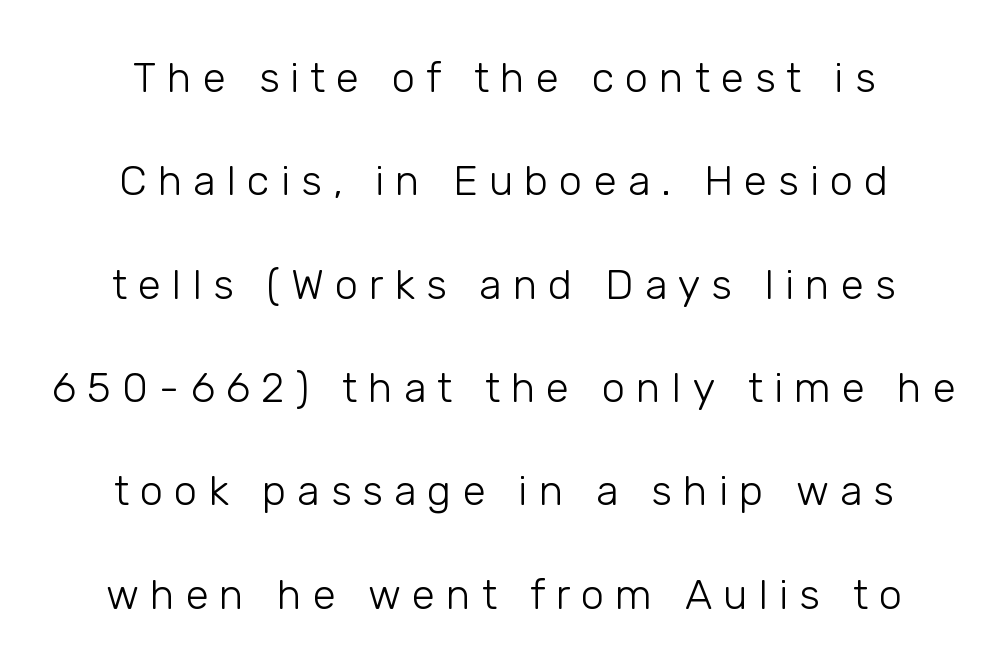
Q: Is the text bold? A: No.
Q: Is the text italic (slanted)? A: No, it is upright.
Q: Is the typeface a serif or a sans-serif typeface? A: Sans-serif.
Q: Is the text underlined? A: No.
Q: Is the spacing between letters normal or unusually wide? A: Unusually wide.
Q: Is the spacing between lines tight, normal or loose? A: Loose.
Q: Width (condensed, normal, or wide)? A: Normal.
Q: Stroke contrast? A: Low.
Q: x-height? A: Medium.
Q: Monospaced? A: No.
